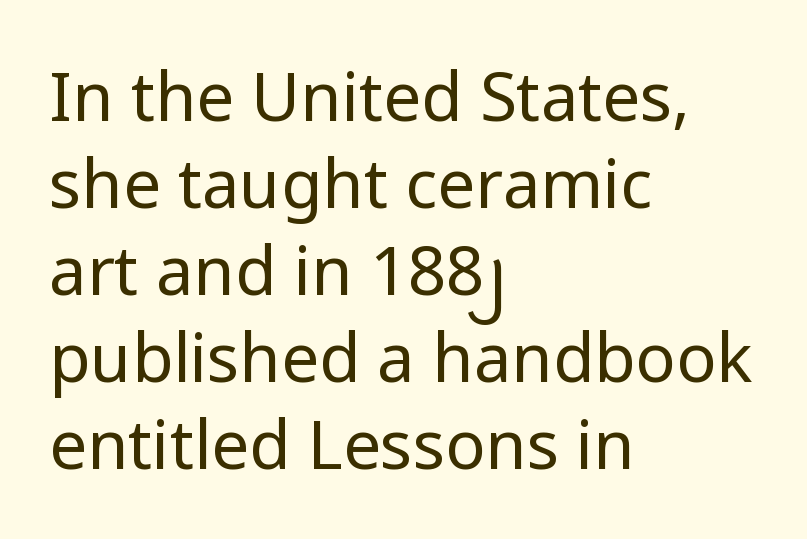
{"serif": "no", "italic": "no", "bold": "no", "weight": "regular", "width": "normal", "stroke_contrast": "low", "x_height": "medium", "monospaced": "no", "underline": "no", "align": "left", "line_spacing": "normal", "line_spacing_ratio": 1.3, "letter_spacing": "normal", "letter_spacing_em": 0.0, "glyph_px": 67}
